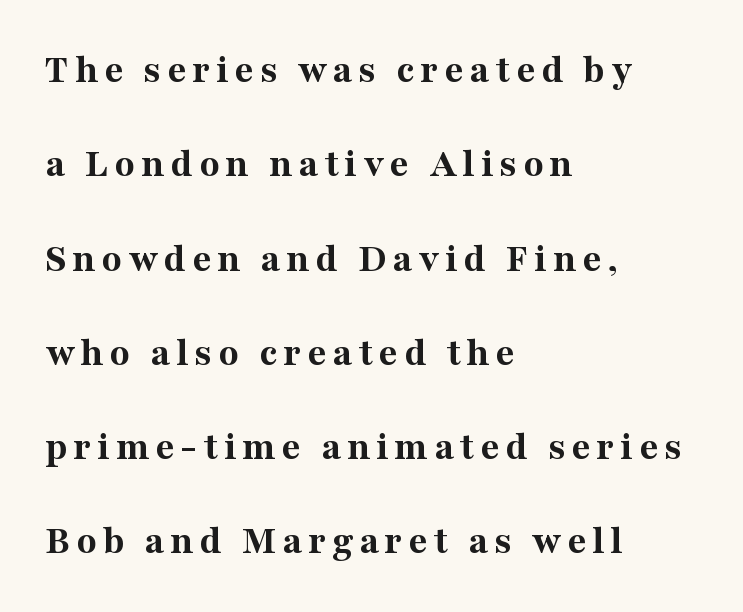
The image shows 41 px bold serif type, upright; set left-aligned, loose line spacing (2.3x), not underlined; medium stroke contrast and a medium x-height.
